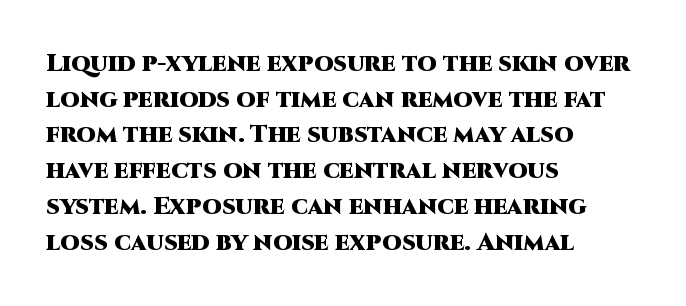
{"italic": "no", "bold": "yes", "underline": "no", "align": "left", "line_spacing": "normal", "line_spacing_ratio": 1.43, "letter_spacing": "normal", "letter_spacing_em": 0.0, "glyph_px": 25}
